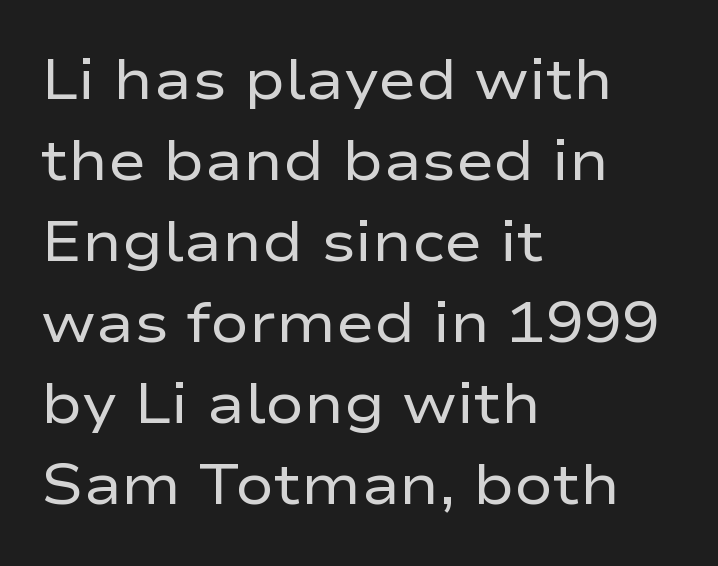
The image shows 57 px regular-weight, wide sans-serif type, upright; set left-aligned, normal line spacing (1.42x), normal letter spacing, not underlined; low stroke contrast and a medium x-height.
